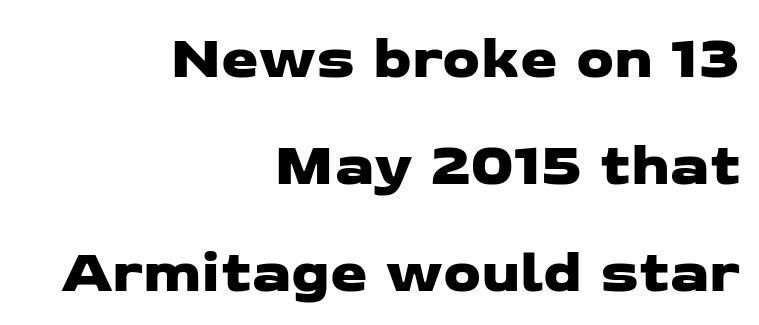
Q: Is the typeface a serif or a sans-serif typeface? A: Sans-serif.
Q: Is the text underlined? A: No.
Q: How is the paragraph aligned? A: Right-aligned.
Q: Is the spacing between letters normal or unusually wide? A: Normal.
Q: Width (condensed, normal, or wide)? A: Wide.
Q: Stroke contrast? A: Low.
Q: x-height? A: Medium.
Q: Monospaced? A: No.
